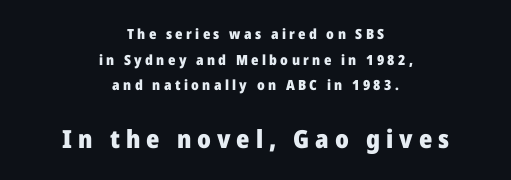
Q: Is the text bold? A: Yes.
Q: Is the text italic (slanted)? A: No, it is upright.
Q: Is the text underlined? A: No.
Q: How is the paragraph aligned? A: Centered.
Q: Is the spacing between letters normal or unusually wide? A: Unusually wide.
Q: Which block of text is set in a larger size, the first (top) or the second (bottom)? A: The second (bottom) one.
